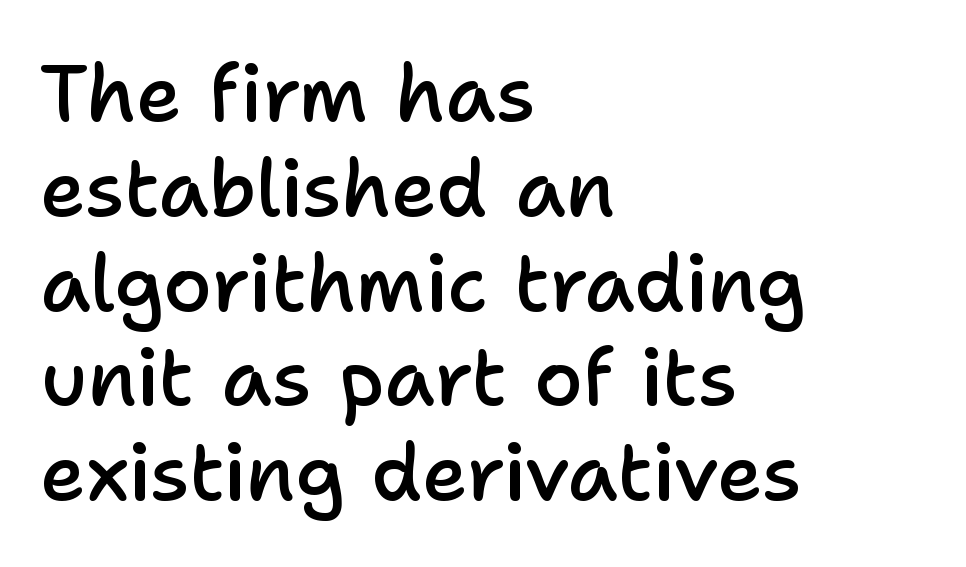
{"serif": "no", "italic": "no", "bold": "semi", "weight": "semibold", "width": "normal", "stroke_contrast": "low", "x_height": "medium", "monospaced": "no", "underline": "no", "align": "left", "line_spacing_ratio": 1.2, "letter_spacing": "normal", "letter_spacing_em": 0.0, "glyph_px": 79}
